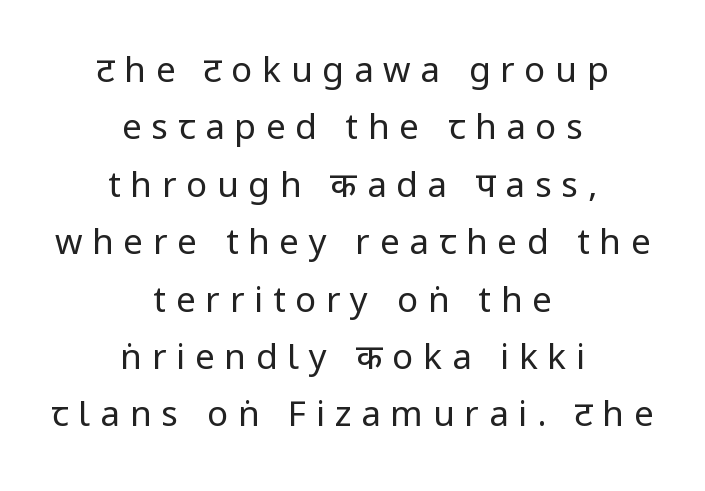
Q: Is the text bold? A: No.
Q: Is the text italic (slanted)? A: No, it is upright.
Q: Is the typeface a serif or a sans-serif typeface? A: Sans-serif.
Q: Is the text underlined? A: No.
Q: How is the paragraph aligned? A: Centered.
Q: Is the spacing between letters normal or unusually wide? A: Unusually wide.
Q: Is the spacing between lines tight, normal or loose? A: Normal.
Q: Width (condensed, normal, or wide)? A: Condensed.
Q: Stroke contrast? A: Low.
Q: x-height? A: Large.
Q: Monospaced? A: No.
